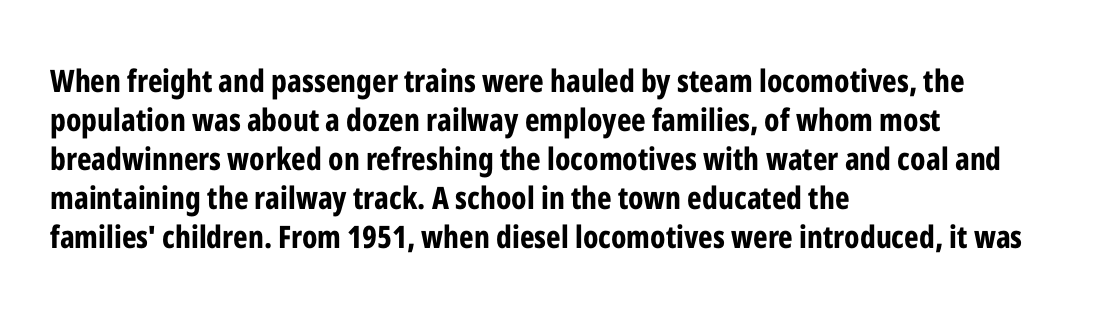
Q: Is the text bold? A: Yes.
Q: Is the text italic (slanted)? A: No, it is upright.
Q: Is the typeface a serif or a sans-serif typeface? A: Sans-serif.
Q: Is the text underlined? A: No.
Q: How is the paragraph aligned? A: Left-aligned.
Q: Is the spacing between letters normal or unusually wide? A: Normal.
Q: Is the spacing between lines tight, normal or loose? A: Normal.
Q: Width (condensed, normal, or wide)? A: Condensed.
Q: Stroke contrast? A: Low.
Q: x-height? A: Medium.
Q: Monospaced? A: No.
